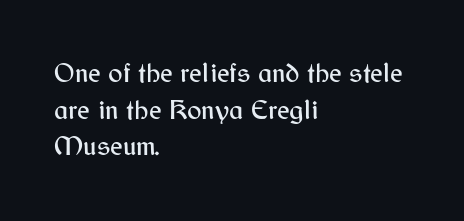
{"italic": "no", "underline": "no", "align": "left", "line_spacing": "normal", "line_spacing_ratio": 1.36, "letter_spacing": "normal", "letter_spacing_em": 0.0, "glyph_px": 27}
